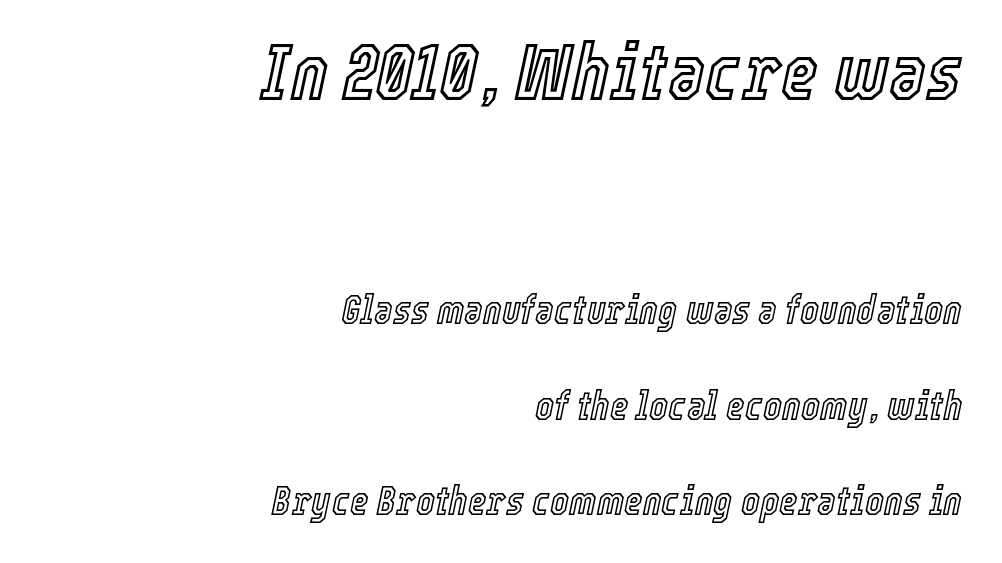
{"italic": "yes", "lean": "right", "slant_degrees": 12, "width": "condensed", "x_height": "medium", "monospaced": "no", "underline": "no", "align": "right", "line_spacing": "loose", "line_spacing_ratio": 2.38, "letter_spacing": "normal", "letter_spacing_em": 0.0, "larger_block": "first", "size_ratio": 2.0, "glyph_px": 80}
